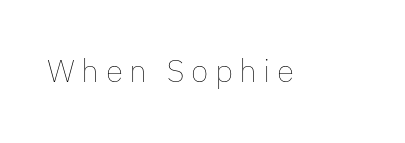
{"italic": "no", "bold": "no", "weight": "thin", "width": "normal", "stroke_contrast": "low", "x_height": "medium", "monospaced": "no", "underline": "no", "letter_spacing": "wide", "letter_spacing_em": 0.2, "glyph_px": 32}
